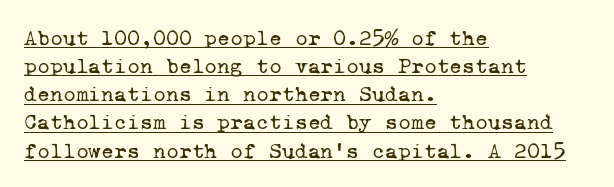
The rendering uses the underline text-decoration. Each new line begins a customary step beneath the previous one. The cut favours lightness, reaching ordinary text weight at its darkest. The typesetter chose a ragged-right arrangement here.
